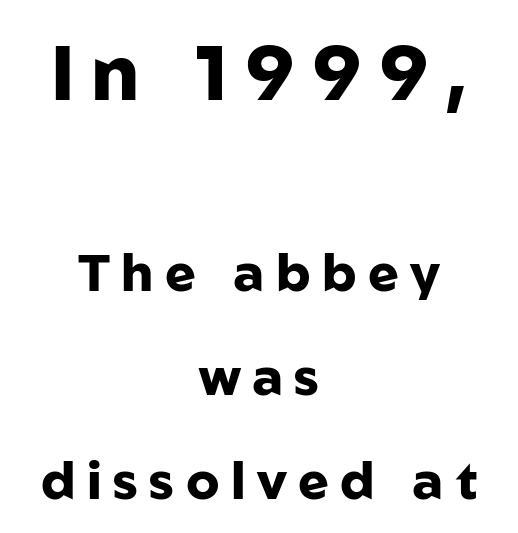
Q: Is the text bold? A: Yes.
Q: Is the text italic (slanted)? A: No, it is upright.
Q: Is the typeface a serif or a sans-serif typeface? A: Sans-serif.
Q: Is the text underlined? A: No.
Q: How is the paragraph aligned? A: Centered.
Q: Is the spacing between letters normal or unusually wide? A: Unusually wide.
Q: Is the spacing between lines tight, normal or loose? A: Loose.
Q: Which block of text is set in a larger size, the first (top) or the second (bottom)? A: The first (top) one.
Q: Width (condensed, normal, or wide)? A: Normal.
Q: Stroke contrast? A: Low.
Q: x-height? A: Medium.
Q: Monospaced? A: No.
